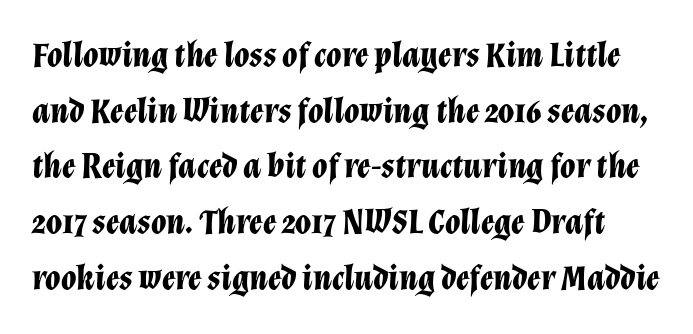
The image shows 35 px bold type, italic (leaning right); set normal line spacing (1.59x), normal letter spacing, not underlined; low stroke contrast and a medium x-height.
